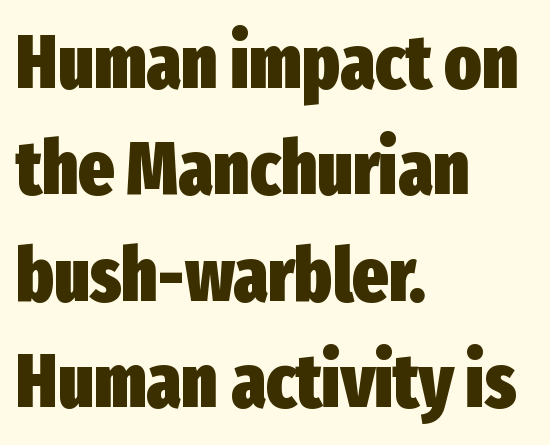
This rendering employs a face without finishing strokes, i.e., a sans-serif. Typeset ragged right — the left edge is the straight one. Typographic density is high because the face is bold. Letter spacing: default.
